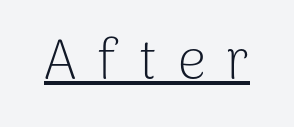
The image shows 56 px light sans-serif type, upright; set unusually wide letter spacing (+0.37 em), underlined; low stroke contrast and a medium x-height.
